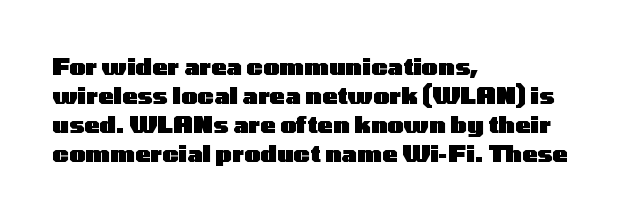
The typography opts for an upright posture over an oblique one. What weight is shown? A full bold with thick strokes. How would I describe the line gaps? Plain and ordinary. Each line starts at the same left margin while the right side varies.
